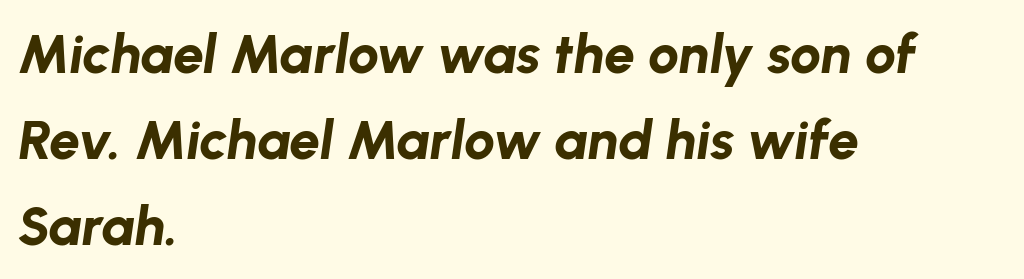
Q: Is the text bold? A: Yes.
Q: Is the text italic (slanted)? A: Yes, it leans right by about 8 degrees.
Q: Is the text underlined? A: No.
Q: How is the paragraph aligned? A: Left-aligned.
Q: Is the spacing between letters normal or unusually wide? A: Normal.
Q: Is the spacing between lines tight, normal or loose? A: Normal.
Q: Width (condensed, normal, or wide)? A: Normal.
Q: Stroke contrast? A: Low.
Q: x-height? A: Medium.
Q: Monospaced? A: No.
